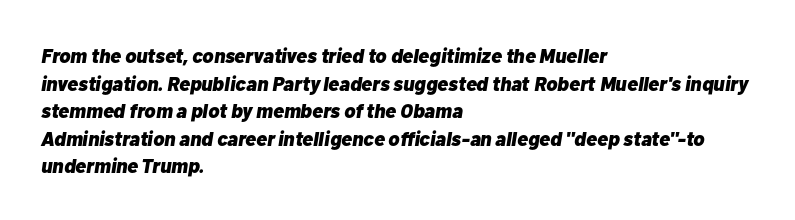
The image shows 20 px bold type, italic (leaning right); set left-aligned, normal line spacing (1.38x), normal letter spacing, not underlined.
